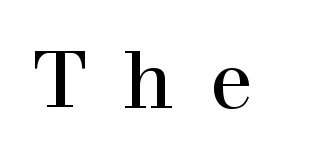
Compared with typical body copy, the letter spacing here is much looser. The specimen omits any rule beneath the text block's lines. Check where the strokes stop: tiny serifs finish them off. You could not count columns in this text — the font is proportionally spaced. Is there any slant? The stems are plumb. A light-to-regular cut is what we see here.
